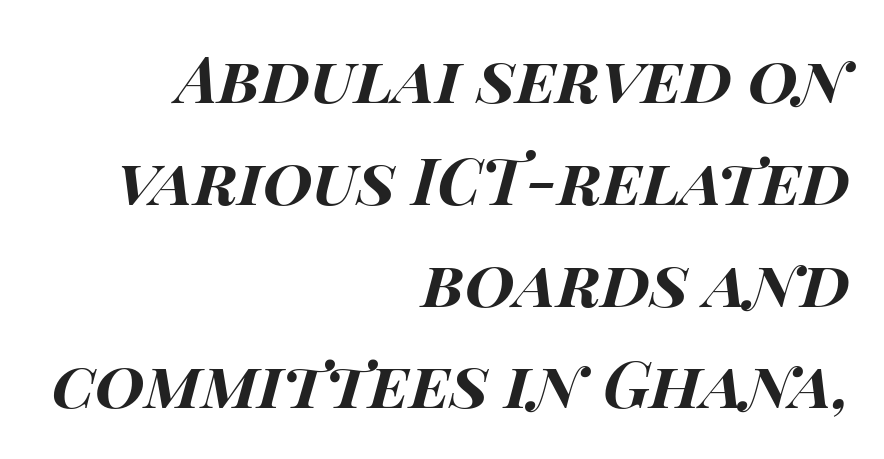
Q: Is the text bold? A: Yes.
Q: Is the text italic (slanted)? A: Yes, it leans right by about 14 degrees.
Q: Is the text underlined? A: No.
Q: How is the paragraph aligned? A: Right-aligned.
Q: Is the spacing between letters normal or unusually wide? A: Normal.
Q: Is the spacing between lines tight, normal or loose? A: Normal.
Q: Width (condensed, normal, or wide)? A: Wide.
Q: Stroke contrast? A: High.
Q: x-height? A: Large.
Q: Monospaced? A: No.
